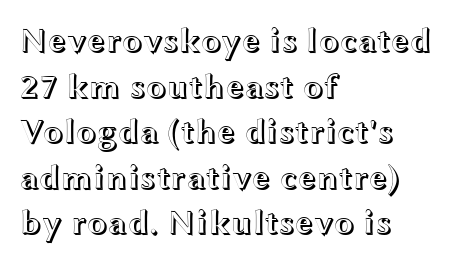
Q: Is the text italic (slanted)? A: No, it is upright.
Q: Is the text underlined? A: No.
Q: How is the paragraph aligned? A: Left-aligned.
Q: Is the spacing between letters normal or unusually wide? A: Normal.
Q: Is the spacing between lines tight, normal or loose? A: Normal.
Q: Width (condensed, normal, or wide)? A: Wide.
Q: x-height? A: Medium.
Q: Monospaced? A: No.
